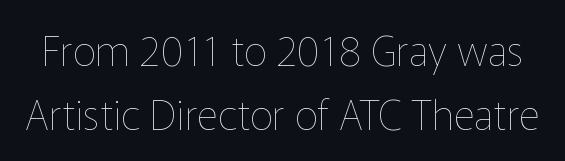
Spacing verdict: proportional, widths tailored to each character. Normally led — the rows are evenly, conventionally spaced. Posture: vertical. Has an underline been added? It has not. Between one letter and the next there's only the usual sliver of space. The letterforms sit at book weight or below.
